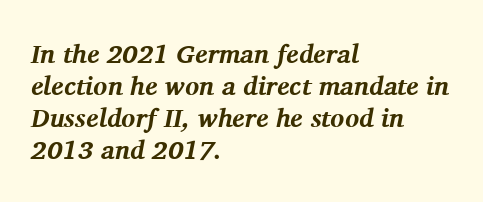
Heft: maximum for text — a bold. Check the space under the baseline: it is left empty. The font's italic variant was chosen for this text. The paragraph has a hard left edge and a soft right edge.
